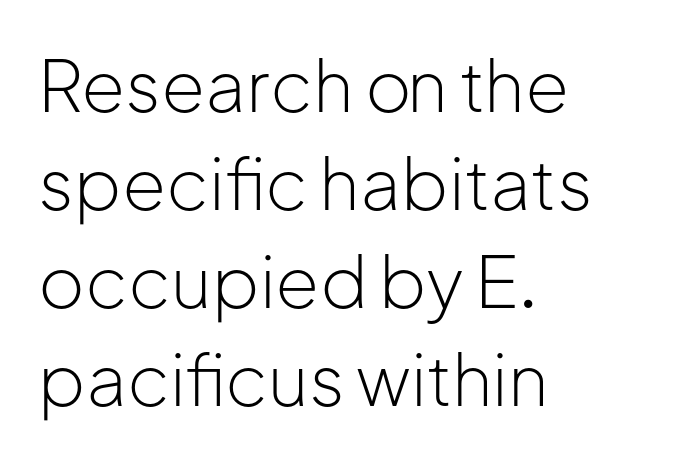
{"serif": "no", "italic": "no", "bold": "no", "weight": "light", "width": "normal", "stroke_contrast": "low", "x_height": "medium", "monospaced": "no", "underline": "no", "align": "left", "line_spacing": "normal", "line_spacing_ratio": 1.38, "letter_spacing": "normal", "letter_spacing_em": 0.0, "glyph_px": 71}
